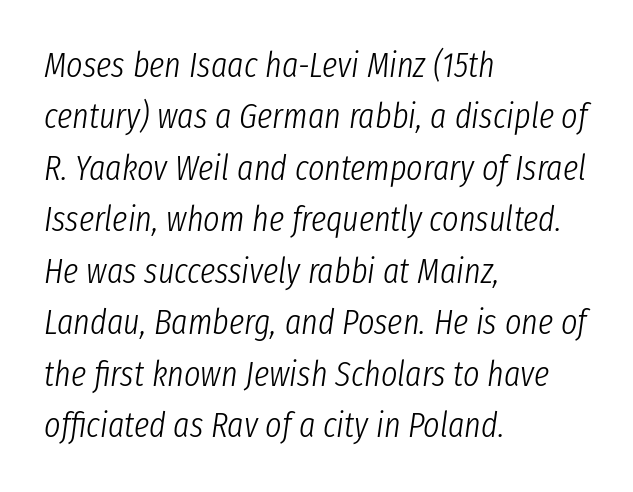
{"italic": "yes", "lean": "right", "slant_degrees": 8, "bold": "no", "weight": "light", "width": "condensed", "stroke_contrast": "low", "x_height": "medium", "monospaced": "no", "underline": "no", "align": "left", "line_spacing": "normal", "line_spacing_ratio": 1.47, "letter_spacing": "normal", "letter_spacing_em": 0.0, "glyph_px": 35}
